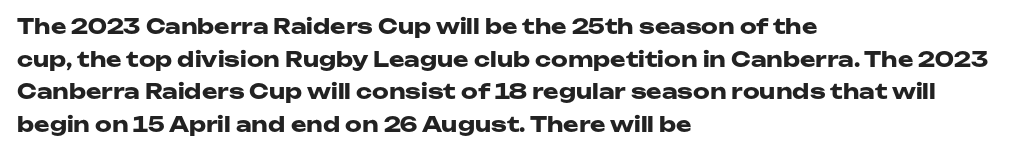
{"italic": "no", "bold": "yes", "underline": "no", "align": "left", "line_spacing": "normal", "line_spacing_ratio": 1.55, "letter_spacing": "normal", "letter_spacing_em": 0.0, "glyph_px": 21}
